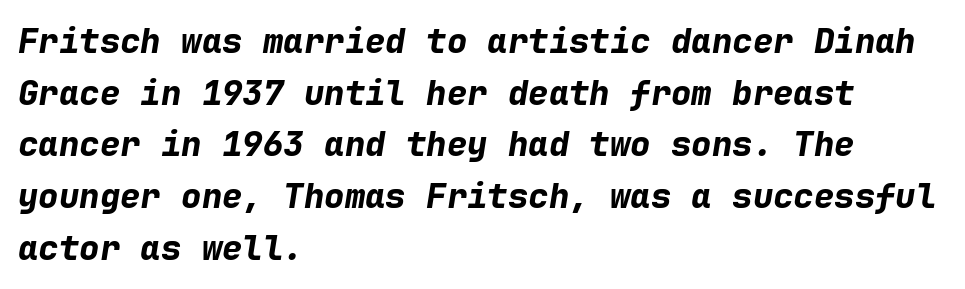
Q: Is the text bold? A: Yes.
Q: Is the text italic (slanted)? A: Yes, it leans right by about 9 degrees.
Q: Is the text underlined? A: No.
Q: How is the paragraph aligned? A: Left-aligned.
Q: Is the spacing between letters normal or unusually wide? A: Normal.
Q: Is the spacing between lines tight, normal or loose? A: Normal.
Q: Width (condensed, normal, or wide)? A: Normal.
Q: Stroke contrast? A: Low.
Q: x-height? A: Medium.
Q: Monospaced? A: Yes.
